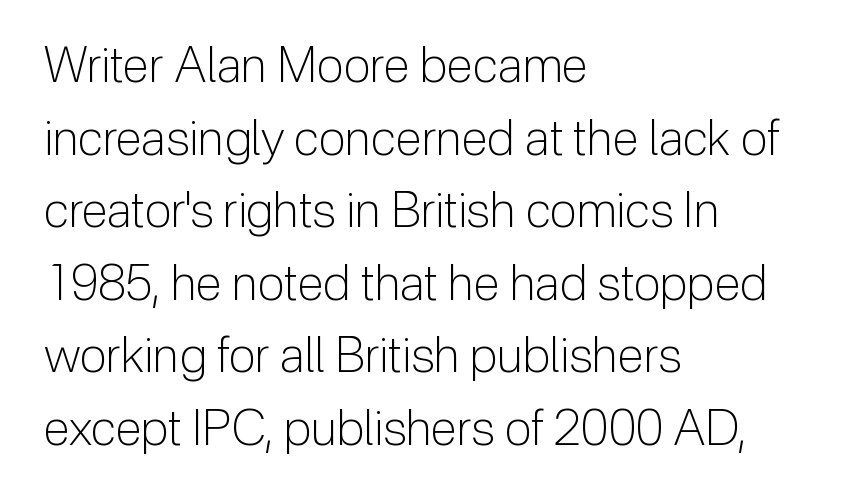
Baseline-to-baseline distance is the conventional proportion of letter height. Italic? Not at all — the glyphs are vertical. Unmarked baselines from the first word to the last. The tracking reads as untouched default to a designer's eye. Does the type have serifs? No, each stem ends abruptly. The face used here is proportionally spaced, like ordinary book or web type.
